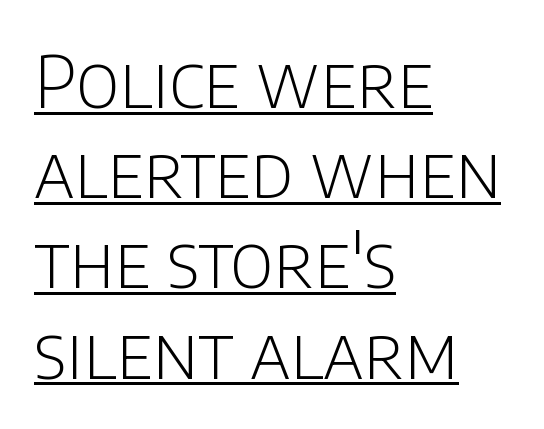
The image shows 71 px light sans-serif type, upright; set left-aligned, normal line spacing (1.27x), normal letter spacing, underlined; low stroke contrast and a large x-height.
